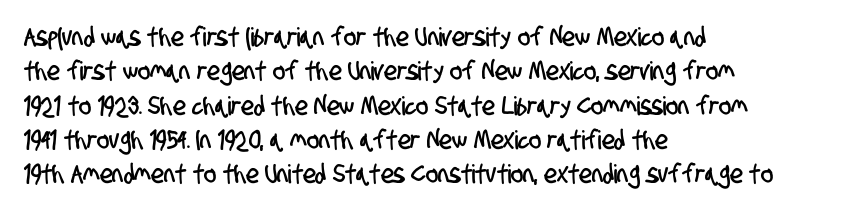
{"underline": "no", "align": "left", "line_spacing": "normal", "line_spacing_ratio": 1.32, "letter_spacing": "normal", "letter_spacing_em": 0.0, "glyph_px": 26}
